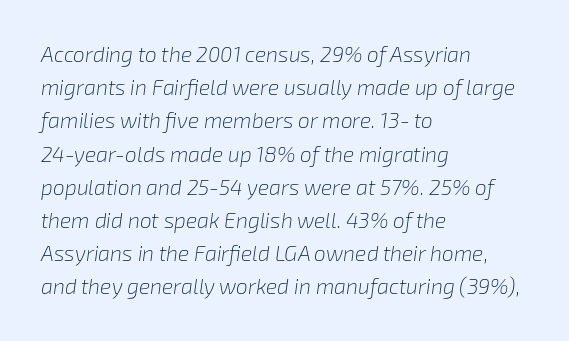
Q: Is the text bold? A: No.
Q: Is the text italic (slanted)? A: Yes, it leans right by about 8 degrees.
Q: Is the text underlined? A: No.
Q: How is the paragraph aligned? A: Left-aligned.
Q: Is the spacing between letters normal or unusually wide? A: Normal.
Q: Is the spacing between lines tight, normal or loose? A: Normal.
